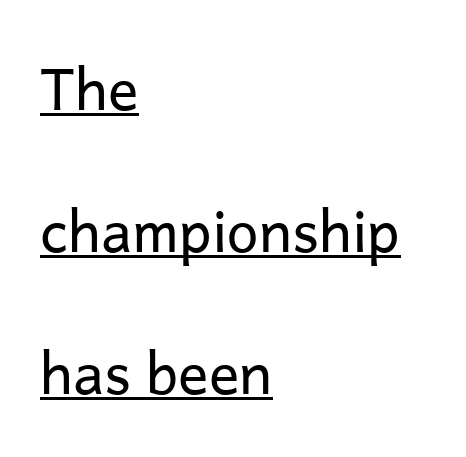
{"serif": "no", "italic": "no", "bold": "no", "weight": "regular", "width": "normal", "stroke_contrast": "low", "x_height": "medium", "monospaced": "no", "underline": "yes", "align": "left", "line_spacing": "loose", "line_spacing_ratio": 2.49, "letter_spacing": "normal", "letter_spacing_em": 0.0, "glyph_px": 57}
